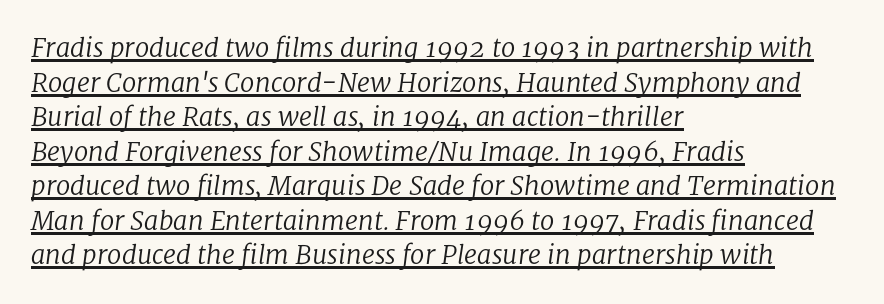
Q: Is the text bold? A: No.
Q: Is the text italic (slanted)? A: Yes, it leans right by about 8 degrees.
Q: Is the text underlined? A: Yes.
Q: How is the paragraph aligned? A: Left-aligned.
Q: Is the spacing between letters normal or unusually wide? A: Normal.
Q: Is the spacing between lines tight, normal or loose? A: Normal.
